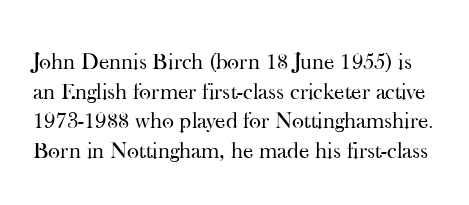
Bare-footed words on every line. The rows are spaced the way most documents space them. The lettering holds an erect, upright posture throughout. The face looks like a standard text weight, possibly lighter. Does extra space separate the letters? No, they use regular spacing.
